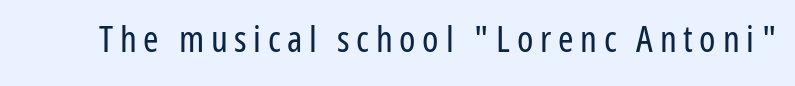
{"serif": "no", "italic": "no", "bold": "no", "weight": "regular", "width": "condensed", "stroke_contrast": "low", "x_height": "medium", "monospaced": "no", "underline": "no", "glyph_px": 37}
